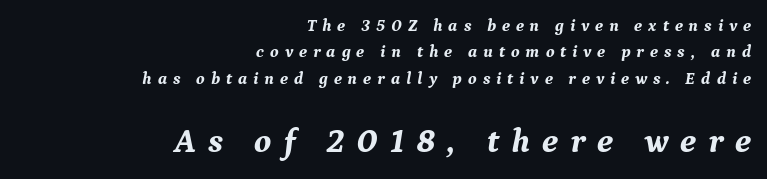
Q: Is the text bold? A: Yes.
Q: Is the text italic (slanted)? A: Yes, it leans right by about 9 degrees.
Q: Is the typeface a serif or a sans-serif typeface? A: Serif.
Q: Is the text underlined? A: No.
Q: How is the paragraph aligned? A: Right-aligned.
Q: Is the spacing between letters normal or unusually wide? A: Unusually wide.
Q: Is the spacing between lines tight, normal or loose? A: Normal.
Q: Which block of text is set in a larger size, the first (top) or the second (bottom)? A: The second (bottom) one.
Q: Width (condensed, normal, or wide)? A: Normal.
Q: Stroke contrast? A: Medium.
Q: x-height? A: Medium.
Q: Monospaced? A: No.
